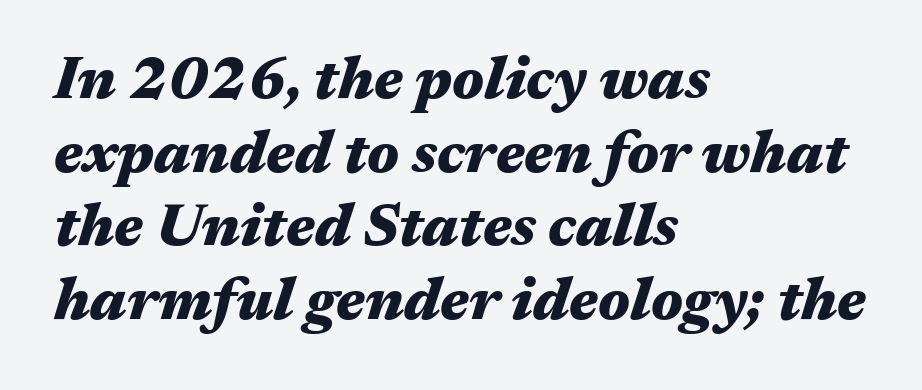
Slant detected: the letters are inclined. Note the varied advance widths — an 'i' is clearly narrower than an 'm'. The designer left line spacing at the default. The typesetting leans heavy: a genuine bold.
